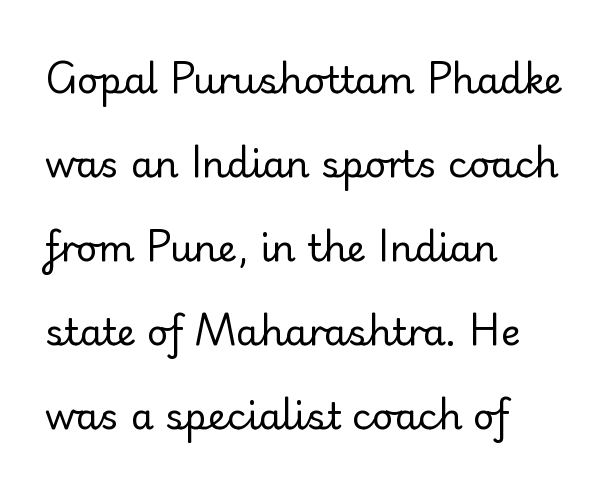
The image shows 37 px regular-weight sans-serif type, upright; set left-aligned, loose line spacing (2.27x), normal letter spacing, not underlined; low stroke contrast and a small x-height.
